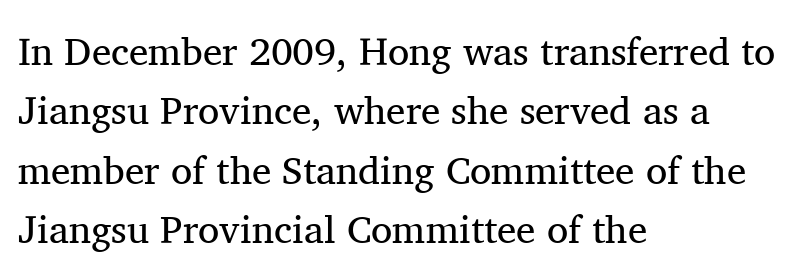
Glance below the letters and you will spot only blank space. Nobody touched the tracking dial on this one. Which margin do the lines hug? The left one — the right edge is uneven. The letters stand upright; this is a roman face.
